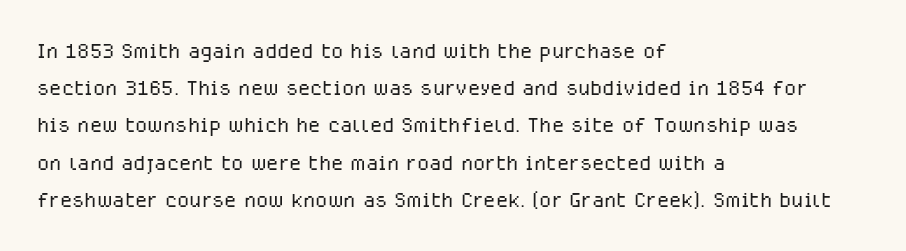
The image shows 28 px light sans-serif type, upright; set left-aligned, normal line spacing (1.33x), normal letter spacing, not underlined; low stroke contrast and a medium x-height.
